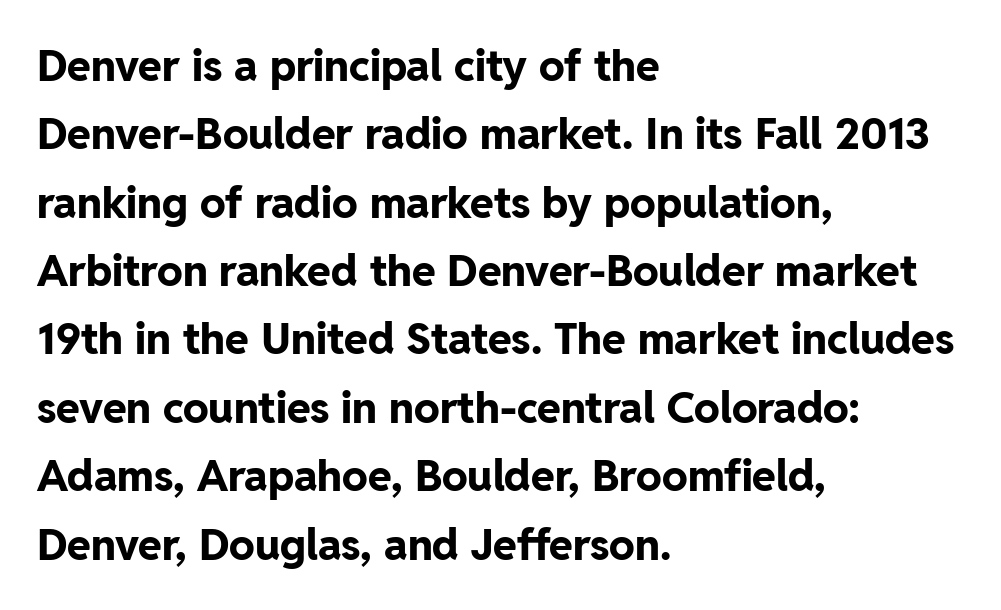
Stroke terminals: plain, sans-serif. This sample has the flowing, uneven cadence of proportional lettering. Which margin do the lines hug? The left one — the right edge is uneven. Tracking value appears to be zero — textbook default spacing.
